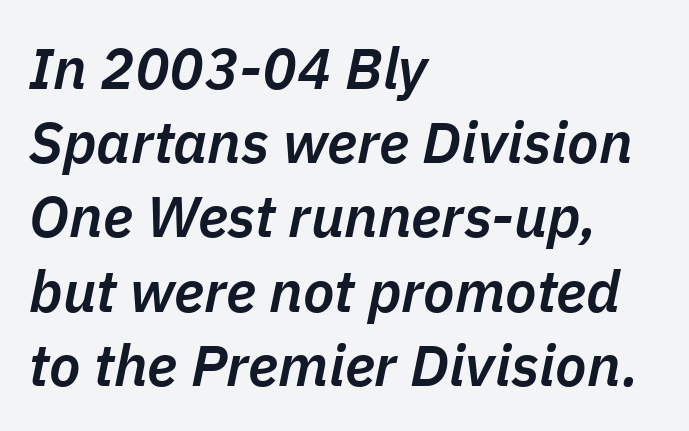
Students, this is semibold: more ink than regular, less than bold. Here the designer chose a conventional face with non-uniform glyph widths. In terms of leading, this rendering sits right in the middle. A typesetter would mark this as italic.
